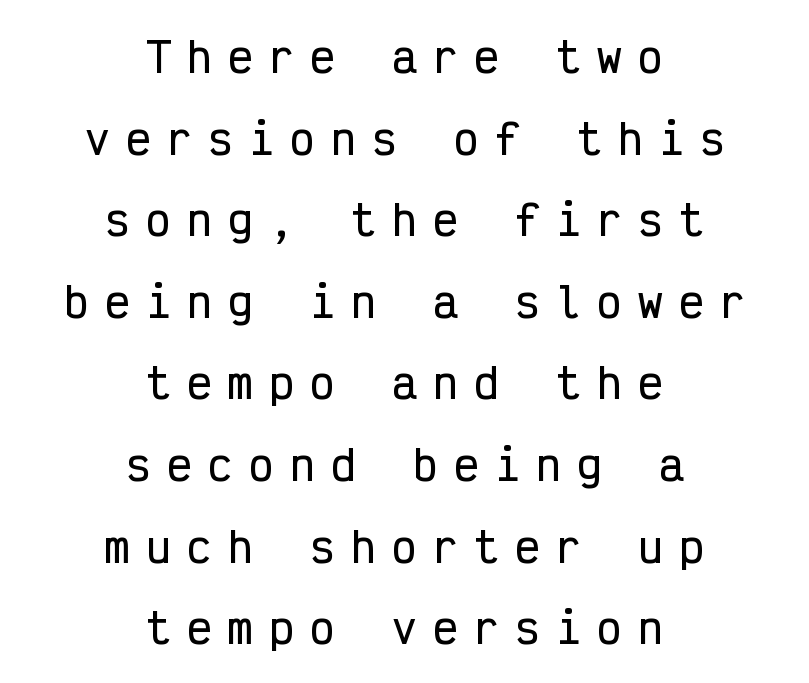
Q: Is the text italic (slanted)? A: No, it is upright.
Q: Is the typeface a serif or a sans-serif typeface? A: Sans-serif.
Q: Is the text underlined? A: No.
Q: How is the paragraph aligned? A: Centered.
Q: Is the spacing between letters normal or unusually wide? A: Unusually wide.
Q: Is the spacing between lines tight, normal or loose? A: Loose.
Q: Width (condensed, normal, or wide)? A: Condensed.
Q: Stroke contrast? A: Low.
Q: x-height? A: Medium.
Q: Monospaced? A: Yes.
